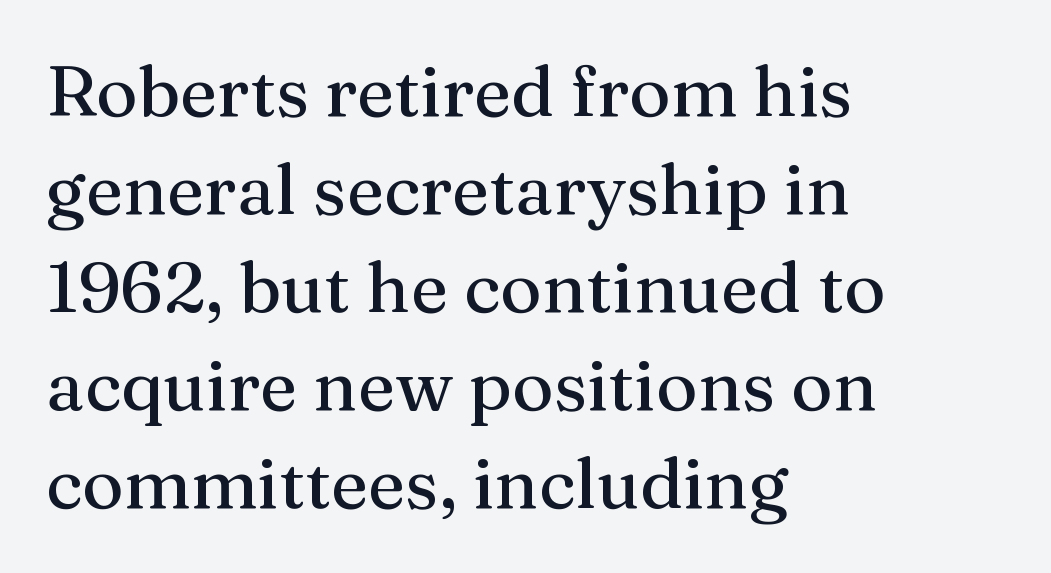
The passage is arranged the way most books set body copy — flush left. Students, note that the glyphs here touch the page at normal intervals. Nope, not italic — everything's standing straight. Here the designer chose a conventional face with non-uniform glyph widths. The lines sit at an ordinary, default distance from one another. Does the type have serifs? Yes, each stem ends in a small foot.
